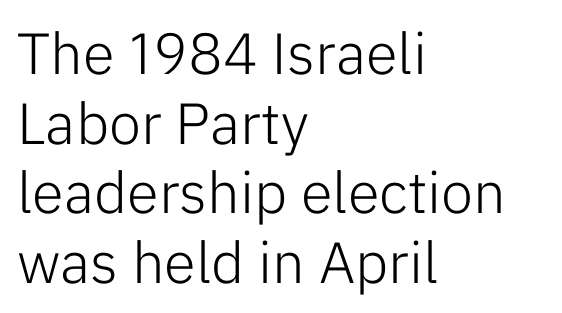
Q: Is the text bold? A: No.
Q: Is the text italic (slanted)? A: No, it is upright.
Q: Is the typeface a serif or a sans-serif typeface? A: Sans-serif.
Q: Is the text underlined? A: No.
Q: How is the paragraph aligned? A: Left-aligned.
Q: Is the spacing between letters normal or unusually wide? A: Normal.
Q: Width (condensed, normal, or wide)? A: Normal.
Q: Stroke contrast? A: Low.
Q: x-height? A: Medium.
Q: Monospaced? A: No.
